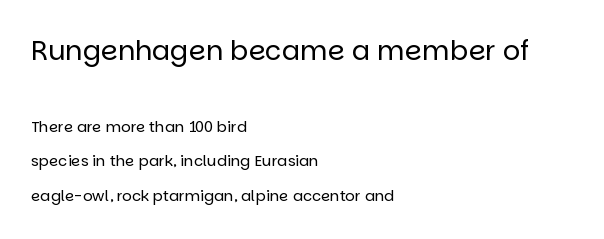
Q: Is the text bold? A: No.
Q: Is the text italic (slanted)? A: No, it is upright.
Q: Is the text underlined? A: No.
Q: How is the paragraph aligned? A: Left-aligned.
Q: Is the spacing between letters normal or unusually wide? A: Normal.
Q: Is the spacing between lines tight, normal or loose? A: Loose.
Q: Which block of text is set in a larger size, the first (top) or the second (bottom)? A: The first (top) one.
